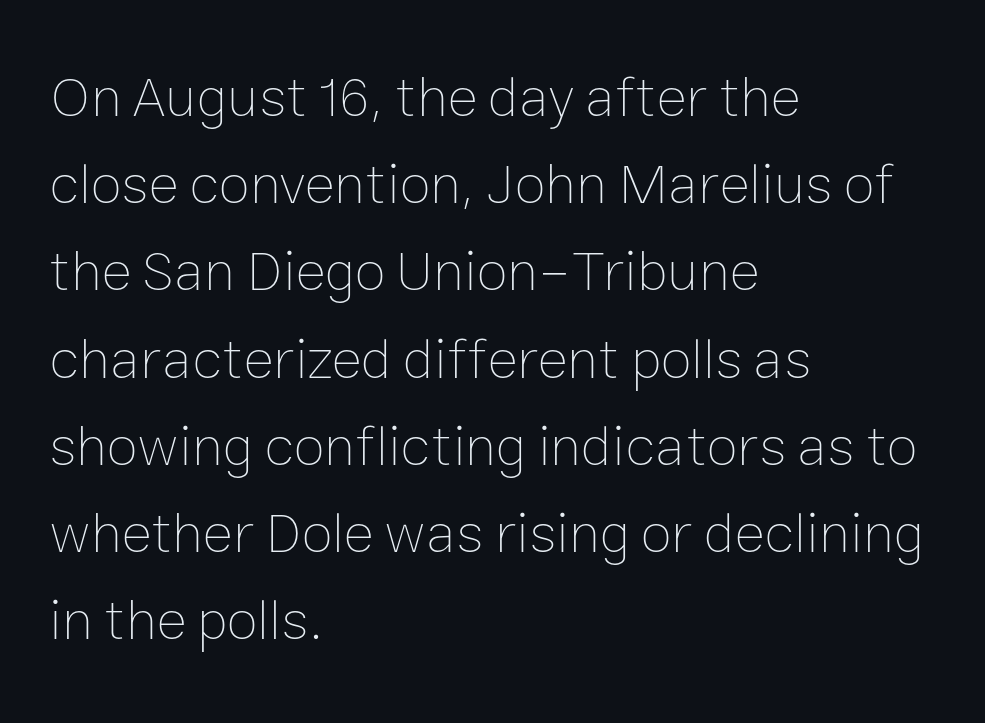
Q: Is the text bold? A: No.
Q: Is the text italic (slanted)? A: No, it is upright.
Q: Is the text underlined? A: No.
Q: How is the paragraph aligned? A: Left-aligned.
Q: Is the spacing between letters normal or unusually wide? A: Normal.
Q: Is the spacing between lines tight, normal or loose? A: Normal.
Q: Width (condensed, normal, or wide)? A: Normal.
Q: Stroke contrast? A: Low.
Q: x-height? A: Medium.
Q: Monospaced? A: No.
